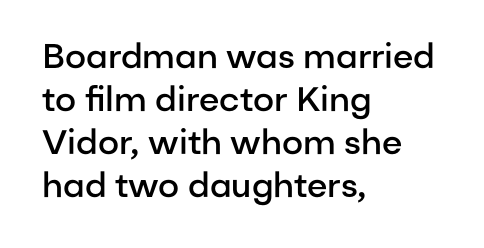
The image shows 34 px semibold sans-serif type, upright; set left-aligned, normal line spacing (1.26x), normal letter spacing, not underlined; low stroke contrast and a medium x-height.
